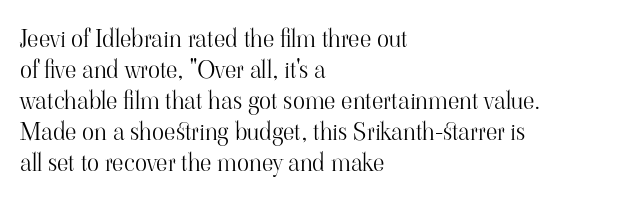
Q: Is the text bold? A: No.
Q: Is the text italic (slanted)? A: No, it is upright.
Q: Is the text underlined? A: No.
Q: How is the paragraph aligned? A: Left-aligned.
Q: Is the spacing between letters normal or unusually wide? A: Normal.
